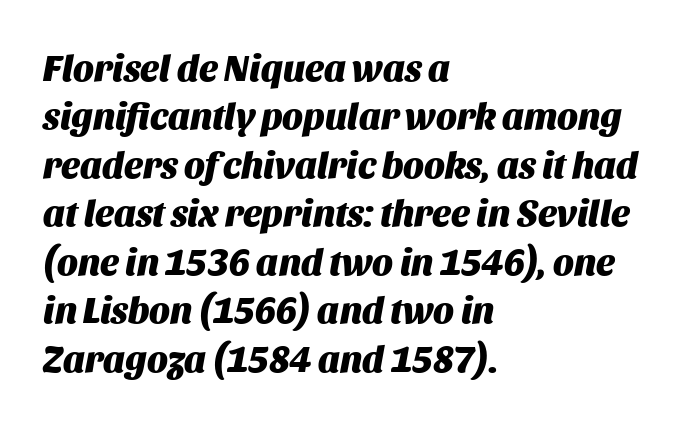
The image shows 37 px heavy type, italic (leaning right); set left-aligned, normal line spacing (1.31x), normal letter spacing, not underlined; medium stroke contrast and a large x-height.
